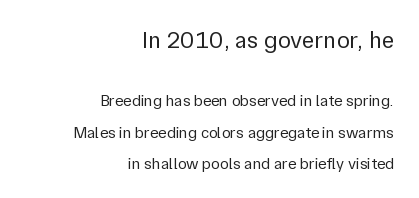
Underlining? Definitely not there. The compositor pushed each line to the right boundary. The passage shown begins with its larger block and ends with its smaller one. The typeface has the unassuming heft of standard copy or less.
